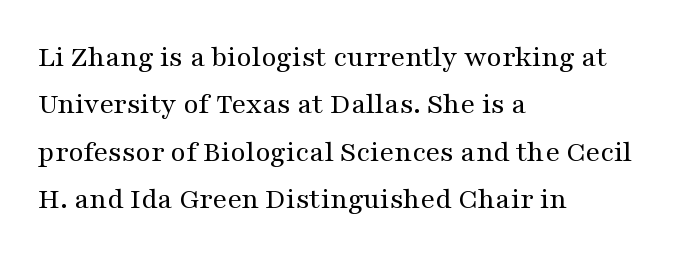
The image shows 31 px regular-weight, wide serif type, upright; set left-aligned, normal line spacing (1.53x), normal letter spacing, not underlined; medium stroke contrast and a medium x-height.
